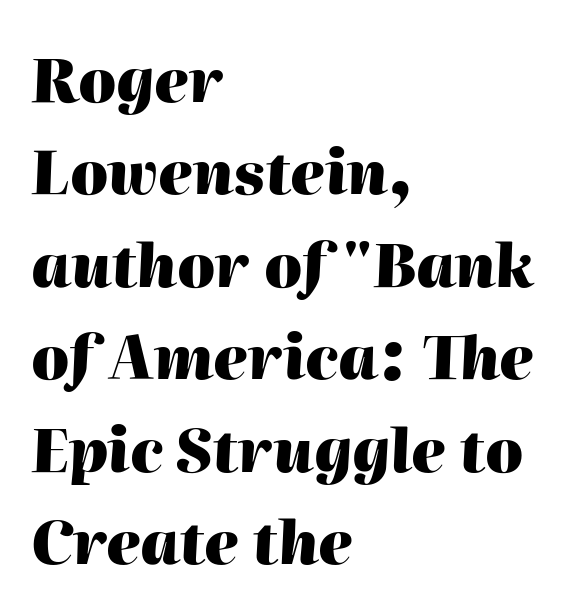
Vertically, the passage feels balanced, rows spaced as you'd expect. Each line starts at the same left margin while the right side varies. The passage shown is typed in a proportional face where columns would drift. How are the letters spaced? Ordinarily, with no added tracking. Is the type bold? Yes — the strokes are clearly thick and heavy. Every character sits at an angle, as italics do.
